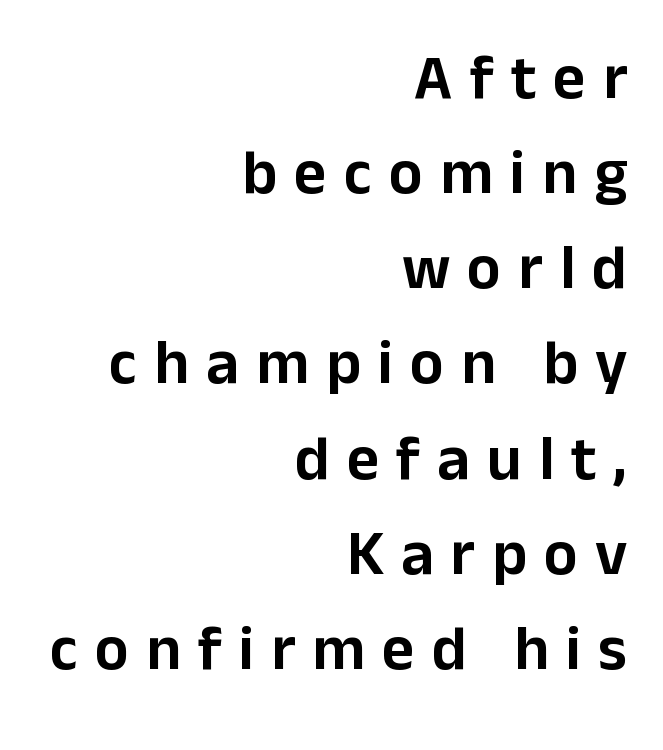
Q: Is the text italic (slanted)? A: No, it is upright.
Q: Is the typeface a serif or a sans-serif typeface? A: Sans-serif.
Q: Is the text underlined? A: No.
Q: How is the paragraph aligned? A: Right-aligned.
Q: Is the spacing between letters normal or unusually wide? A: Unusually wide.
Q: Is the spacing between lines tight, normal or loose? A: Normal.
Q: Width (condensed, normal, or wide)? A: Normal.
Q: Stroke contrast? A: Low.
Q: x-height? A: Medium.
Q: Monospaced? A: No.
